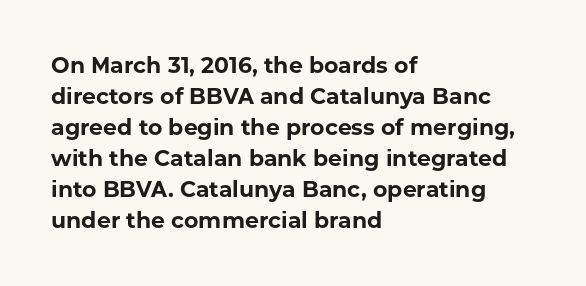
The image shows 22 px bold type, upright; set left-aligned, normal line spacing (1.41x), normal letter spacing, not underlined.
